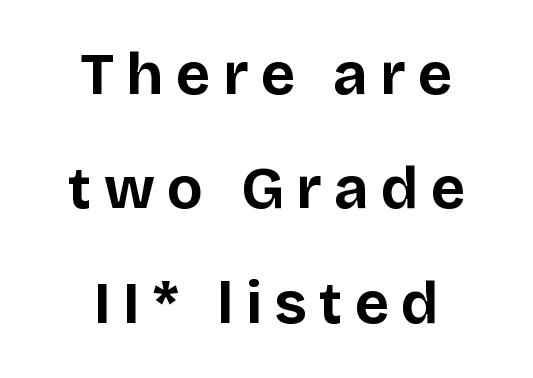
This block would shrink considerably if given ordinary leading; it's expanded now. The words here are not underlined. Is the letter spacing exaggerated? Yes — the characters are pushed far apart. Pretty heavy lettering here — definitely bold. The rendering positions every line midway between the sides. Proportional: the letters do not fall into vertical columns.
